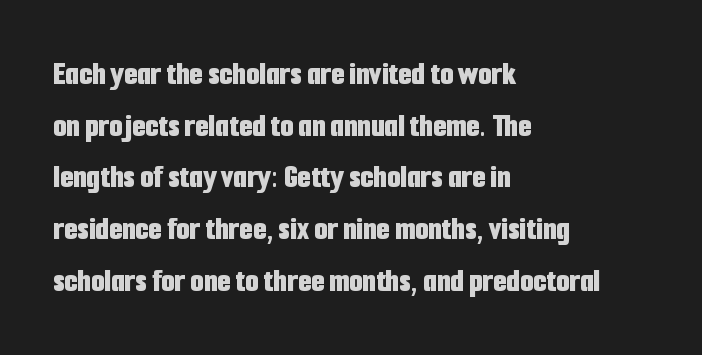
The image shows 34 px bold, condensed sans-serif type, upright; set left-aligned, normal line spacing (1.52x), normal letter spacing, not underlined; low stroke contrast and a medium x-height.
